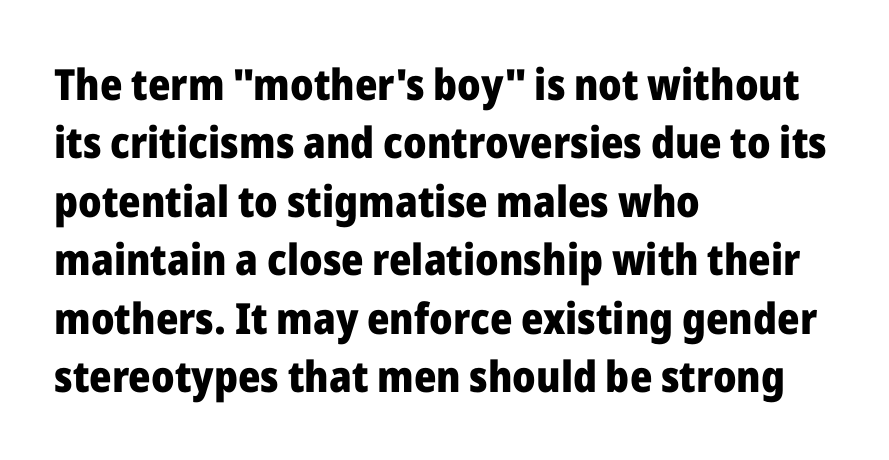
Q: Is the text bold? A: Yes.
Q: Is the text italic (slanted)? A: No, it is upright.
Q: Is the typeface a serif or a sans-serif typeface? A: Sans-serif.
Q: Is the text underlined? A: No.
Q: How is the paragraph aligned? A: Left-aligned.
Q: Is the spacing between letters normal or unusually wide? A: Normal.
Q: Is the spacing between lines tight, normal or loose? A: Normal.
Q: Width (condensed, normal, or wide)? A: Normal.
Q: Stroke contrast? A: Low.
Q: x-height? A: Medium.
Q: Monospaced? A: No.
